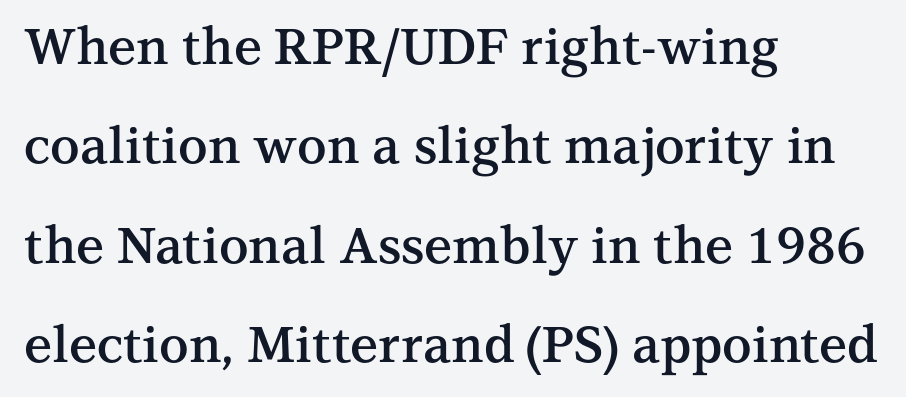
Q: Is the text bold? A: Semi-bold.
Q: Is the text italic (slanted)? A: No, it is upright.
Q: Is the typeface a serif or a sans-serif typeface? A: Serif.
Q: Is the text underlined? A: No.
Q: How is the paragraph aligned? A: Left-aligned.
Q: Is the spacing between letters normal or unusually wide? A: Normal.
Q: Is the spacing between lines tight, normal or loose? A: Loose.
Q: Width (condensed, normal, or wide)? A: Normal.
Q: Stroke contrast? A: Medium.
Q: x-height? A: Medium.
Q: Monospaced? A: No.
